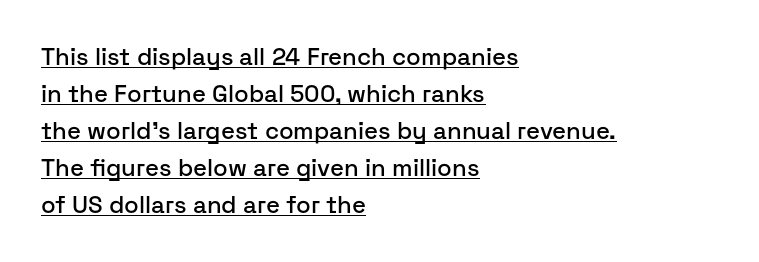
The image shows 24 px text type, upright; set left-aligned, normal line spacing (1.54x), normal letter spacing, underlined.
